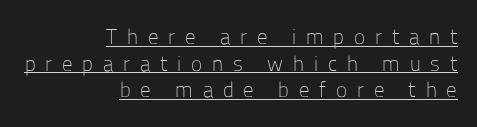
A light-to-regular cut is what we see here. This block has exactly the height ordinary leading produces. The rendering anchors every line to the right-hand side. Loose tracking; the words dissolve into strings of separated letters. Every character sits straight up, as roman type does. Looks like someone drew a line under every word here.
